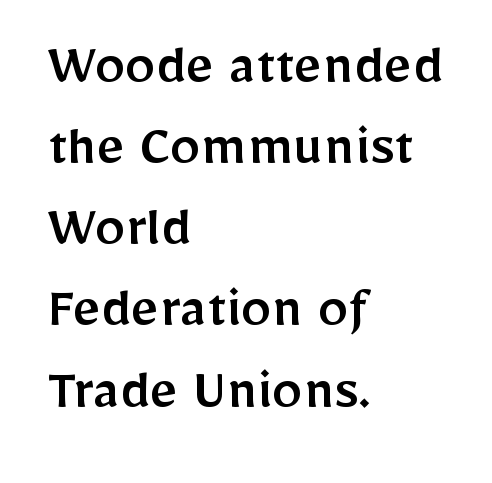
Q: Is the text italic (slanted)? A: No, it is upright.
Q: Is the typeface a serif or a sans-serif typeface? A: Sans-serif.
Q: Is the text underlined? A: No.
Q: How is the paragraph aligned? A: Left-aligned.
Q: Is the spacing between letters normal or unusually wide? A: Normal.
Q: Is the spacing between lines tight, normal or loose? A: Normal.
Q: Width (condensed, normal, or wide)? A: Normal.
Q: Stroke contrast? A: Low.
Q: x-height? A: Medium.
Q: Monospaced? A: No.
